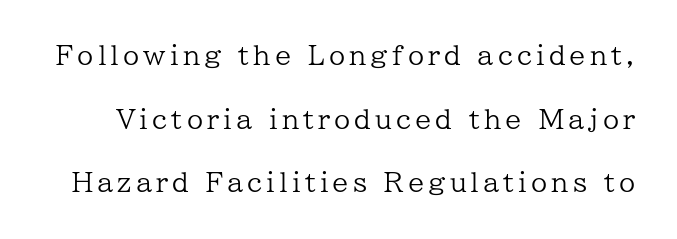
{"italic": "no", "bold": "no", "underline": "no", "line_spacing": "loose", "line_spacing_ratio": 2.45, "glyph_px": 26}
